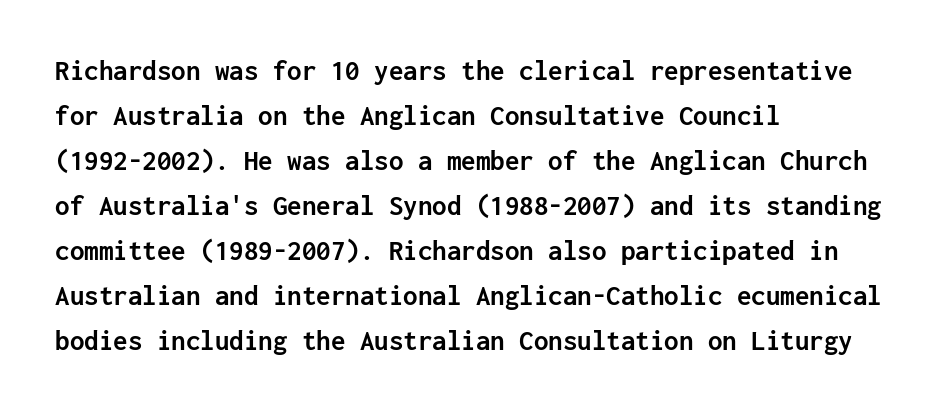
{"serif": "no", "italic": "no", "bold": "yes", "weight": "semibold", "width": "normal", "stroke_contrast": "low", "x_height": "medium", "monospaced": "yes", "underline": "no", "align": "left", "line_spacing": "normal", "line_spacing_ratio": 1.55, "letter_spacing": "normal", "letter_spacing_em": 0.0, "glyph_px": 29}
